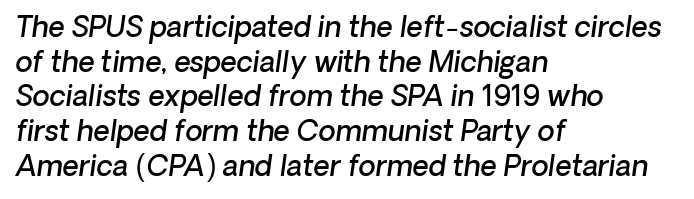
The image shows 28 px semibold type, italic (leaning right); set left-aligned, line spacing 1.24x, normal letter spacing, not underlined; low stroke contrast and a medium x-height.
